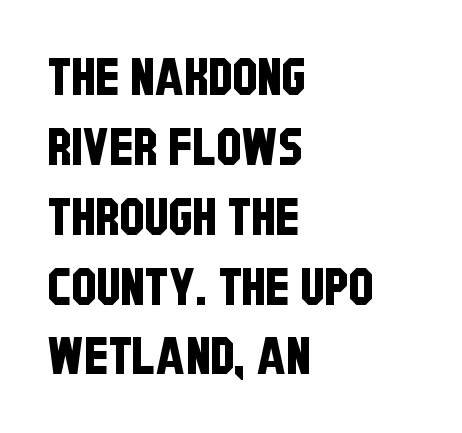
Q: Is the typeface a serif or a sans-serif typeface? A: Sans-serif.
Q: Is the text underlined? A: No.
Q: How is the paragraph aligned? A: Left-aligned.
Q: Is the spacing between letters normal or unusually wide? A: Normal.
Q: Is the spacing between lines tight, normal or loose? A: Normal.
Q: Width (condensed, normal, or wide)? A: Condensed.
Q: Stroke contrast? A: Low.
Q: x-height? A: Large.
Q: Monospaced? A: No.
